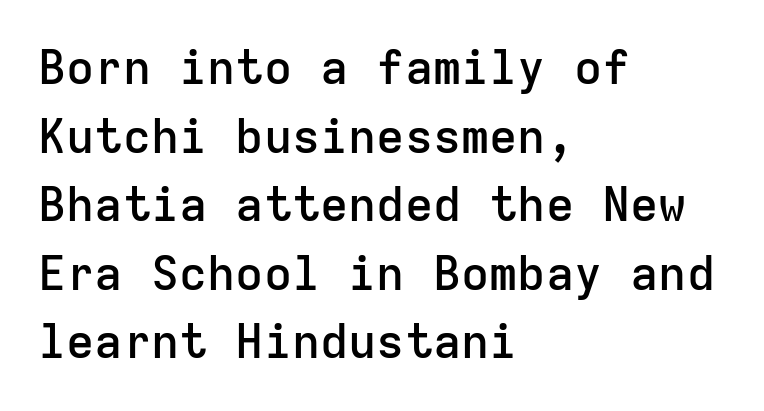
{"serif": "no", "italic": "no", "bold": "semi", "weight": "semibold", "width": "normal", "stroke_contrast": "low", "x_height": "medium", "monospaced": "yes", "underline": "no", "align": "left", "line_spacing": "normal", "line_spacing_ratio": 1.46, "letter_spacing": "normal", "letter_spacing_em": 0.0, "glyph_px": 47}
